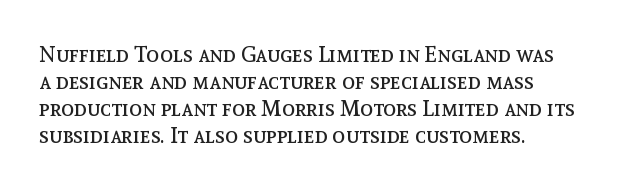
The image shows 22 px text type, upright; set left-aligned, line spacing 1.23x, normal letter spacing, not underlined.
